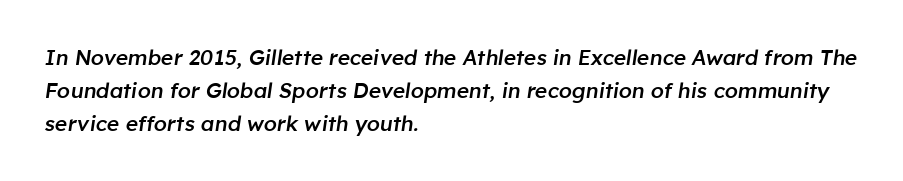
Q: Is the text bold? A: Semi-bold.
Q: Is the text italic (slanted)? A: Yes, it leans right by about 8 degrees.
Q: Is the text underlined? A: No.
Q: How is the paragraph aligned? A: Left-aligned.
Q: Is the spacing between letters normal or unusually wide? A: Normal.
Q: Is the spacing between lines tight, normal or loose? A: Normal.
